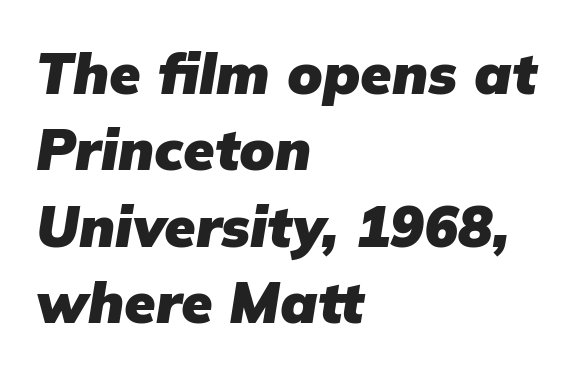
{"italic": "yes", "lean": "right", "slant_degrees": 9, "bold": "yes", "weight": "heavy", "width": "normal", "stroke_contrast": "low", "x_height": "medium", "monospaced": "no", "underline": "no", "align": "left", "line_spacing": "normal", "line_spacing_ratio": 1.34, "letter_spacing": "normal", "letter_spacing_em": 0.0, "glyph_px": 57}
